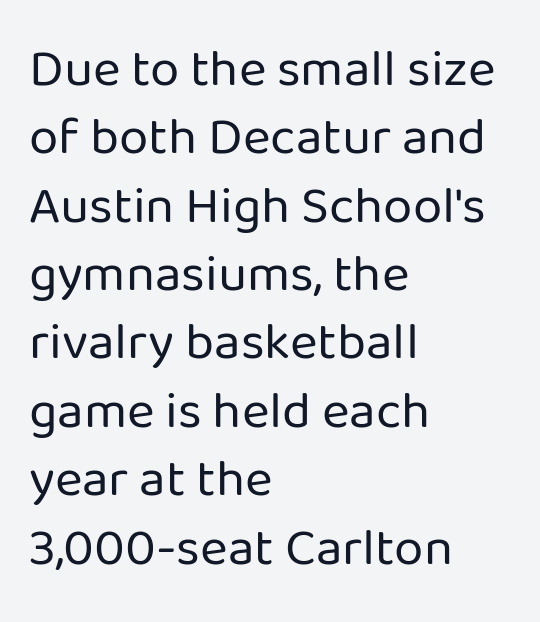
The image shows 53 px regular-weight sans-serif type, upright; set left-aligned, normal line spacing (1.29x), normal letter spacing, not underlined; low stroke contrast and a medium x-height.
